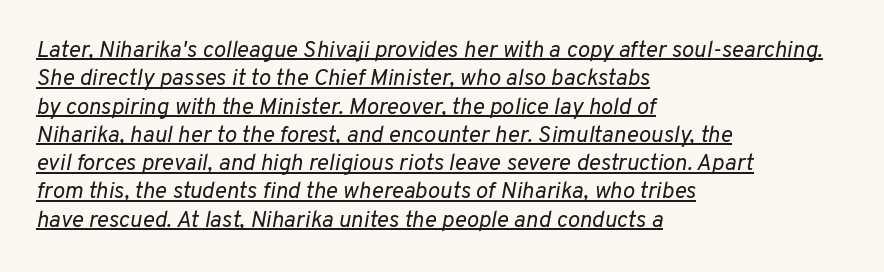
{"italic": "yes", "lean": "right", "slant_degrees": 10, "bold": "no", "underline": "yes", "align": "left", "line_spacing_ratio": 1.23, "letter_spacing": "normal", "letter_spacing_em": 0.0, "glyph_px": 23}
